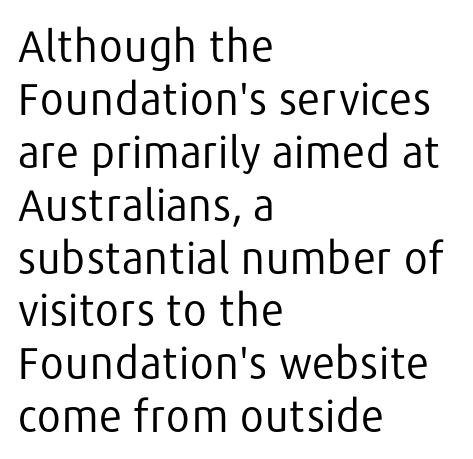
The image shows 43 px regular-weight sans-serif type, upright; set left-aligned, line spacing 1.23x, normal letter spacing, not underlined; low stroke contrast and a medium x-height.
